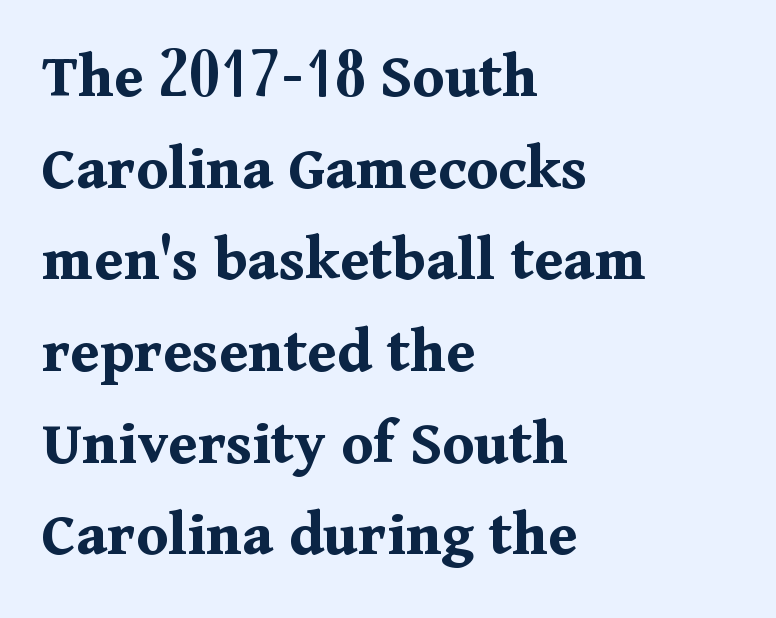
Q: Is the text bold? A: Yes.
Q: Is the text italic (slanted)? A: No, it is upright.
Q: Is the typeface a serif or a sans-serif typeface? A: Serif.
Q: Is the text underlined? A: No.
Q: How is the paragraph aligned? A: Left-aligned.
Q: Is the spacing between letters normal or unusually wide? A: Normal.
Q: Is the spacing between lines tight, normal or loose? A: Normal.
Q: Width (condensed, normal, or wide)? A: Normal.
Q: Stroke contrast? A: Medium.
Q: x-height? A: Medium.
Q: Monospaced? A: No.
